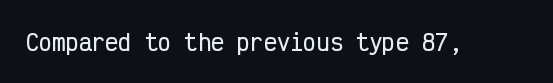
The image shows 22 px text type, upright; set normal letter spacing, not underlined.
